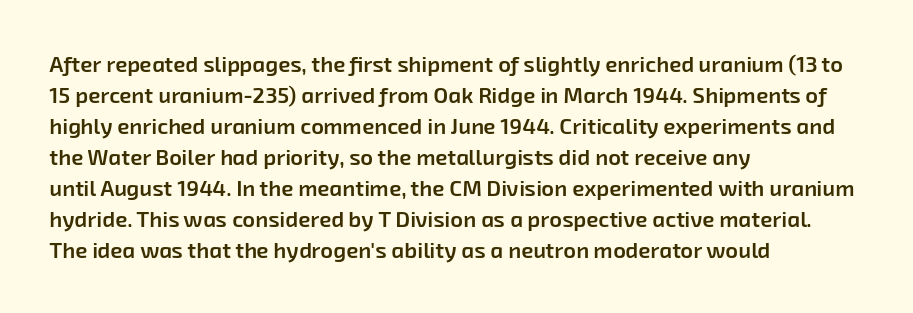
All the whitespace from short lines collects on the right. Each glyph is drawn with semibold strokes, heavier than normal yet not fully bold. The rendering uses a moderate line-height, typical for paragraphs. The area under the type is left untouched. Nothing unusual about the tracking: characters are spaced as the font intends.
